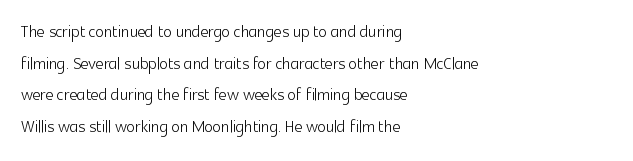
Ordinary non-slanted type is in use. Whoever set this chose a conventional vertical rhythm. Nothing unusual about the tracking: characters are spaced as the font intends. Every row of glyphs begins at an identical x-position on the left.
